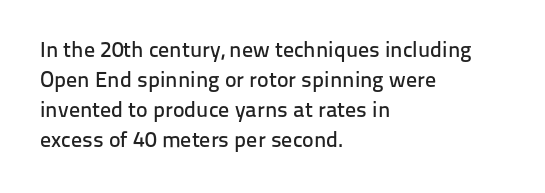
The image shows 22 px text type, upright; set left-aligned, normal line spacing (1.36x), normal letter spacing, not underlined.
